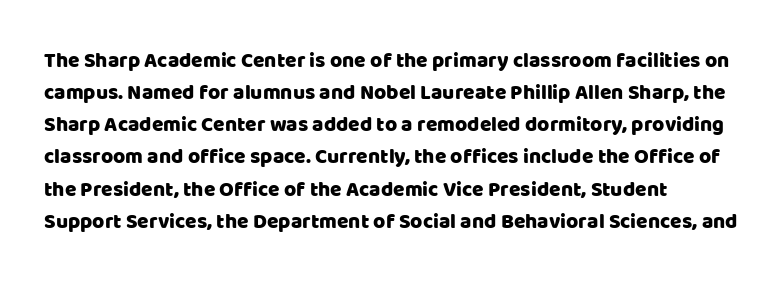
{"italic": "no", "underline": "no", "align": "left", "line_spacing": "normal", "line_spacing_ratio": 1.53, "letter_spacing": "normal", "letter_spacing_em": 0.0, "glyph_px": 21}
